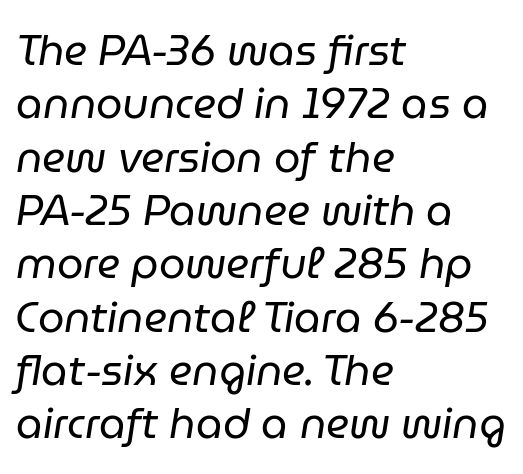
The image shows 42 px regular-weight type, italic (leaning right); set left-aligned, normal line spacing (1.27x), normal letter spacing, not underlined; low stroke contrast and a medium x-height.
